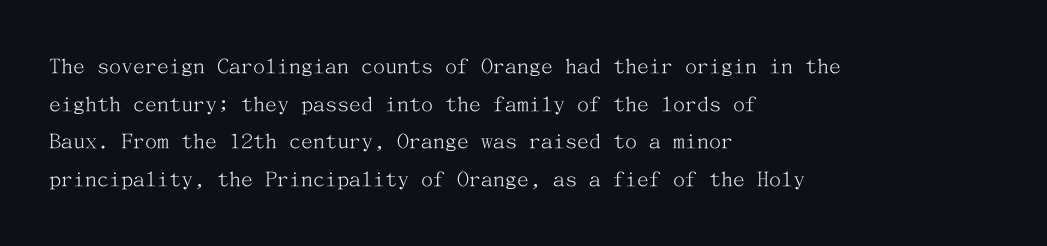
Q: Is the text bold? A: No.
Q: Is the text italic (slanted)? A: No, it is upright.
Q: Is the text underlined? A: No.
Q: How is the paragraph aligned? A: Left-aligned.
Q: Is the spacing between letters normal or unusually wide? A: Normal.
Q: Is the spacing between lines tight, normal or loose? A: Normal.
